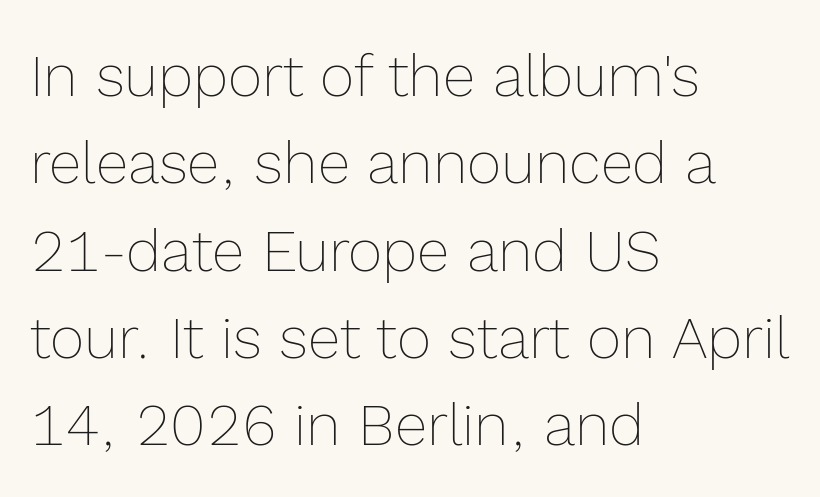
{"italic": "no", "bold": "no", "weight": "thin", "width": "normal", "x_height": "medium", "monospaced": "no", "underline": "no", "align": "left", "line_spacing": "normal", "line_spacing_ratio": 1.48, "letter_spacing": "normal", "letter_spacing_em": 0.0, "glyph_px": 59}
